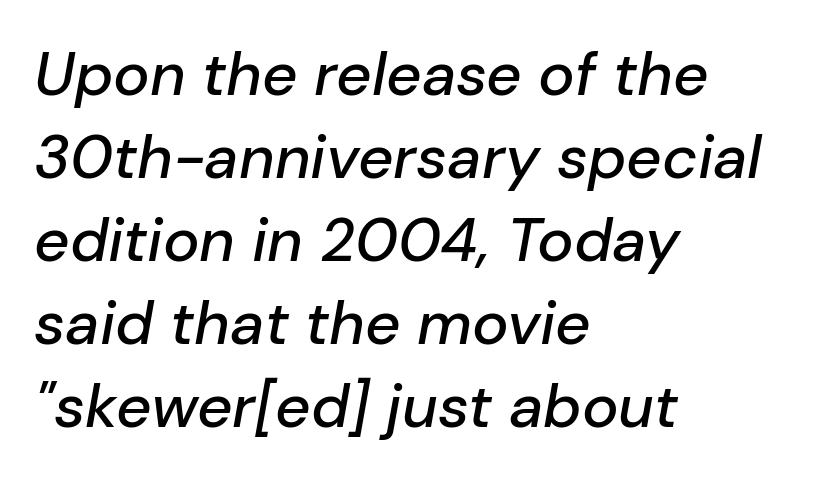
The image shows 61 px text type, italic (leaning right); set left-aligned, normal line spacing (1.36x), normal letter spacing, not underlined; low stroke contrast and a medium x-height.
